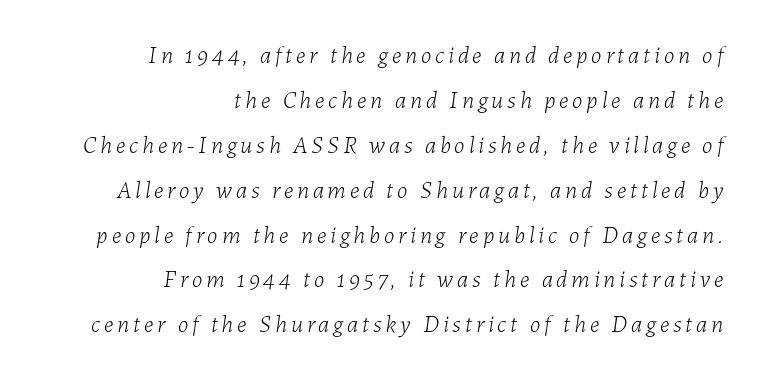
{"italic": "yes", "lean": "right", "slant_degrees": 7, "bold": "no", "underline": "no", "align": "right", "line_spacing_ratio": 1.87, "glyph_px": 24}
